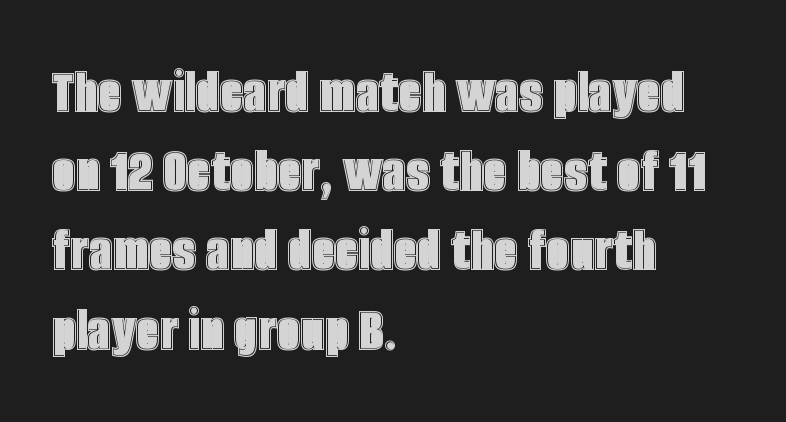
Q: Is the text italic (slanted)? A: No, it is upright.
Q: Is the text underlined? A: No.
Q: How is the paragraph aligned? A: Left-aligned.
Q: Is the spacing between letters normal or unusually wide? A: Normal.
Q: Width (condensed, normal, or wide)? A: Condensed.
Q: x-height? A: Large.
Q: Monospaced? A: No.
